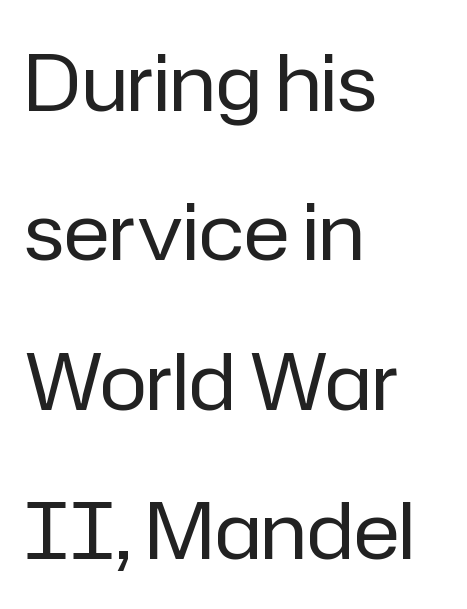
The image shows 79 px regular-weight sans-serif type, upright; set left-aligned, line spacing 1.89x, normal letter spacing, not underlined; low stroke contrast and a medium x-height.
